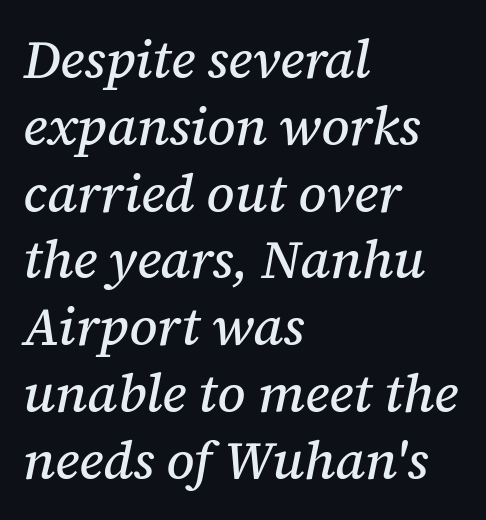
The image shows 53 px serif type, italic (leaning right); set left-aligned, normal line spacing (1.26x), normal letter spacing, not underlined; medium stroke contrast and a medium x-height.
